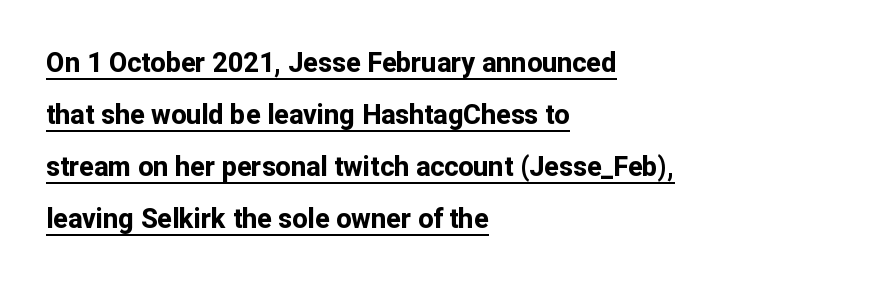
The image shows 27 px bold type, upright; set left-aligned, loose line spacing (1.92x), normal letter spacing, underlined.
